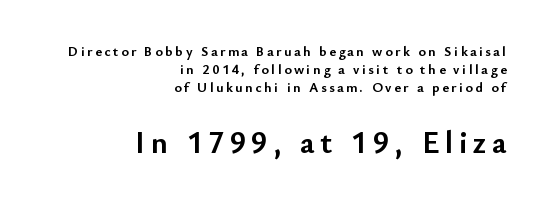
This rendering employs a face without finishing strokes, i.e., a sans-serif. A typesetter would call this proportional, since set widths differ per character. Line spacing here is normal. Of the two passages, the one underneath uses the larger point size.
